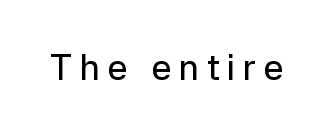
A typesetter would call this heavily tracked-out type. You could not count columns in this text — the font is proportionally spaced. Vertical strokes here are truly vertical. Letters rest on an invisible, unmarked baseline. Stroke terminals: plain, sans-serif.
